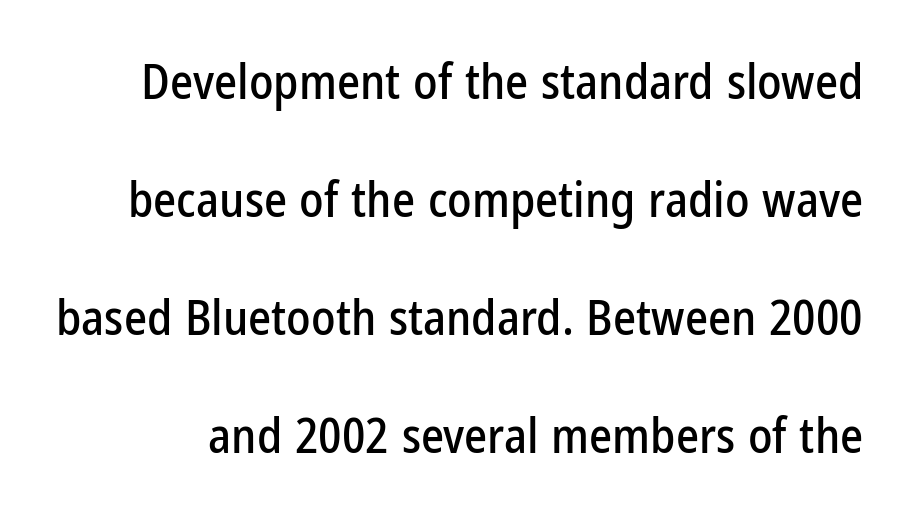
{"serif": "no", "italic": "no", "width": "condensed", "stroke_contrast": "low", "x_height": "medium", "monospaced": "no", "underline": "no", "line_spacing": "loose", "line_spacing_ratio": 2.41, "letter_spacing": "normal", "letter_spacing_em": 0.0, "glyph_px": 49}
